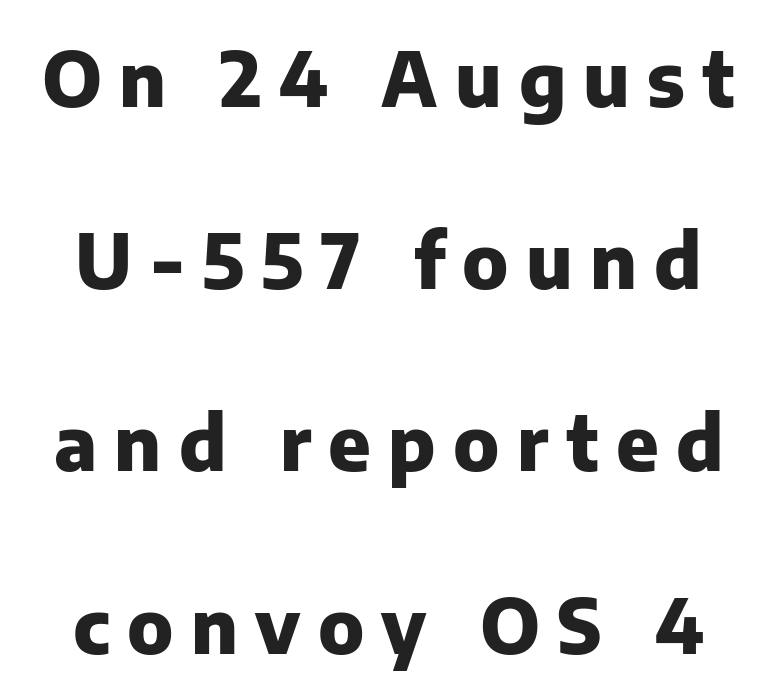
{"serif": "no", "italic": "no", "bold": "yes", "weight": "heavy", "width": "normal", "stroke_contrast": "low", "x_height": "medium", "monospaced": "no", "underline": "no", "line_spacing": "loose", "line_spacing_ratio": 2.43, "letter_spacing": "wide", "letter_spacing_em": 0.23, "glyph_px": 75}
